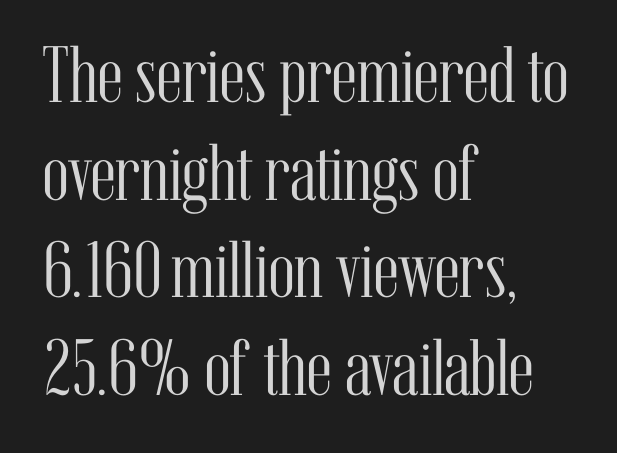
Each letter keeps its own natural width here, so spacing adapts to shape. Letter spacing: default. Unlike a clean sans, this face finishes its strokes with serifs. The setting favours the left margin, as ordinary paragraphs usually do. No letter is thick-stroked: the sample isn't bold. This is the regular roman posture of the typeface.
